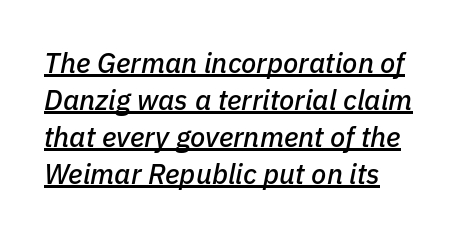
The line texture is even and compact thanks to regular tracking. This is oblique type, the kind used for emphasis or titles. This is underlined copy, the kind a proofreader might mark for attention. These lines are rendered in a variable-pitch font. A student would call this left alignment; a typographer would say flush left, rag right. This sample keeps an unexceptional amount of space between lines.
